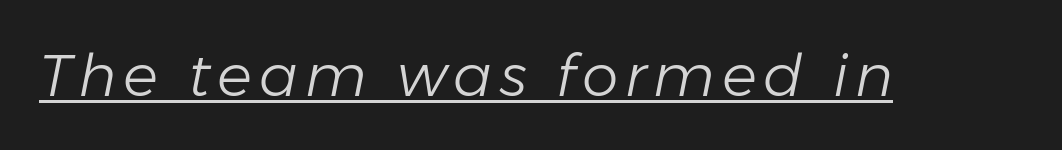
This sample has the flowing, uneven cadence of proportional lettering. The face looks like a standard text weight, possibly lighter. Compared with ordinary roman type, these characters are visibly tilted. The rendered words wear a rule along their underside.
